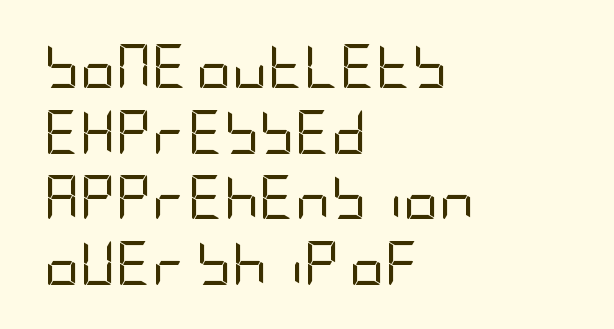
{"serif": "no", "italic": "no", "bold": "no", "weight": "regular", "width": "condensed", "stroke_contrast": "low", "x_height": "large", "underline": "no", "align": "left", "line_spacing": "normal", "line_spacing_ratio": 1.49, "letter_spacing": "normal", "letter_spacing_em": 0.0, "glyph_px": 44}
